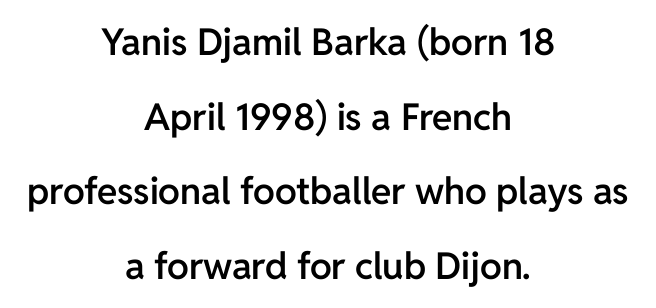
Proportional: the letters do not fall into vertical columns. Nobody touched the tracking dial on this one. Compared with an ordinary text face, these strokes are moderately heavier — a semibold. Rows of type keep a wide berth in the vertical direction.
